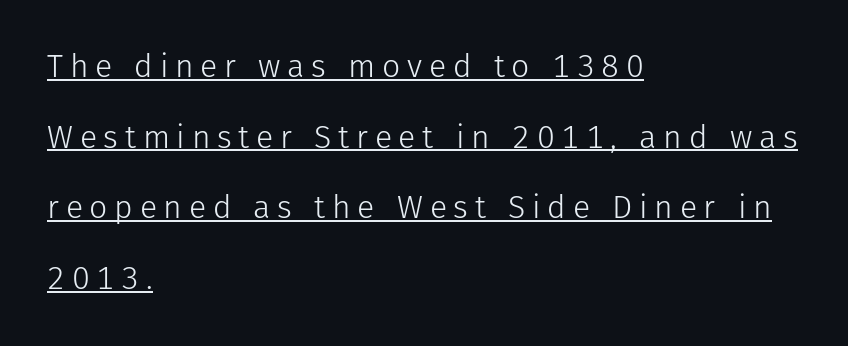
{"serif": "no", "italic": "no", "bold": "no", "weight": "light", "width": "normal", "stroke_contrast": "low", "x_height": "medium", "monospaced": "no", "underline": "yes", "align": "left", "line_spacing": "loose", "line_spacing_ratio": 2.21, "letter_spacing": "wide", "letter_spacing_em": 0.21, "glyph_px": 32}
